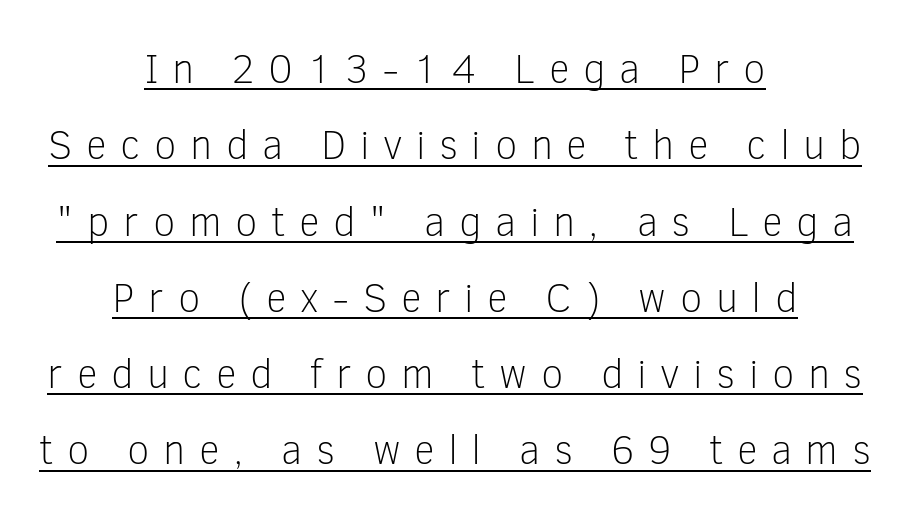
Q: Is the text bold? A: No.
Q: Is the text italic (slanted)? A: No, it is upright.
Q: Is the typeface a serif or a sans-serif typeface? A: Sans-serif.
Q: Is the text underlined? A: Yes.
Q: How is the paragraph aligned? A: Centered.
Q: Is the spacing between letters normal or unusually wide? A: Unusually wide.
Q: Width (condensed, normal, or wide)? A: Normal.
Q: Stroke contrast? A: Low.
Q: x-height? A: Medium.
Q: Monospaced? A: No.
